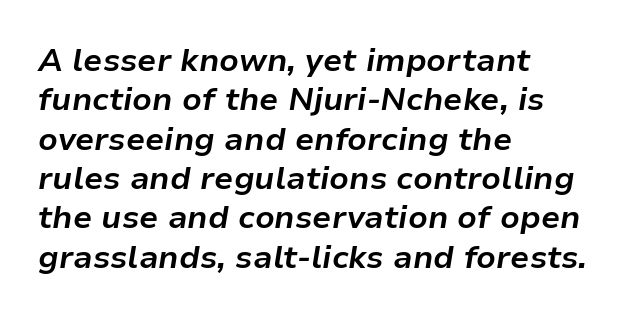
{"italic": "yes", "lean": "right", "slant_degrees": 9, "bold": "yes", "weight": "bold", "width": "normal", "stroke_contrast": "low", "x_height": "medium", "monospaced": "no", "underline": "no", "align": "left", "line_spacing_ratio": 1.23, "letter_spacing": "normal", "letter_spacing_em": 0.0, "glyph_px": 32}
